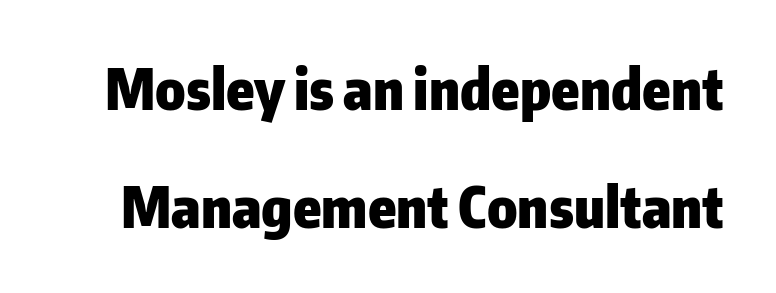
{"serif": "no", "italic": "no", "bold": "yes", "weight": "heavy", "width": "normal", "stroke_contrast": "low", "x_height": "medium", "monospaced": "no", "underline": "no", "line_spacing": "loose", "line_spacing_ratio": 2.1, "letter_spacing": "normal", "letter_spacing_em": 0.0, "glyph_px": 56}
